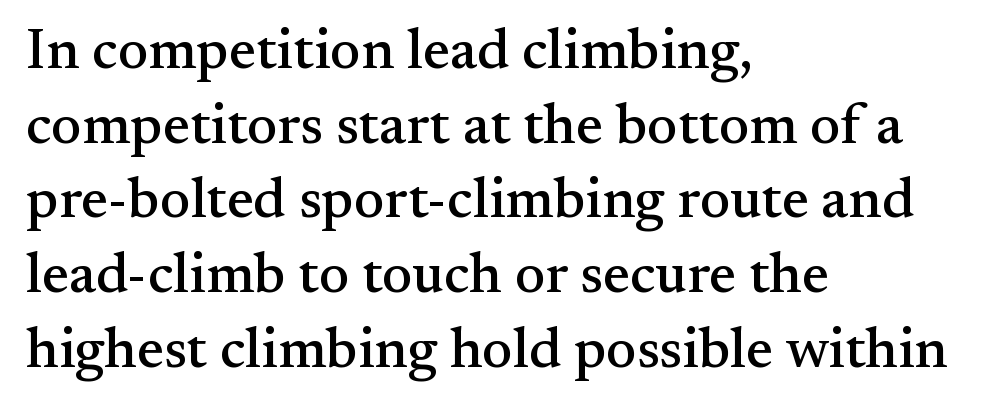
{"serif": "yes", "italic": "no", "width": "normal", "stroke_contrast": "medium", "x_height": "small", "monospaced": "no", "underline": "no", "align": "left", "line_spacing": "normal", "line_spacing_ratio": 1.31, "letter_spacing": "normal", "letter_spacing_em": 0.0, "glyph_px": 57}
